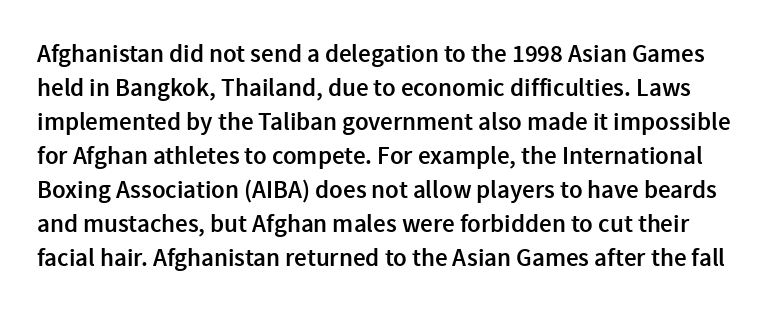
In terms of letterspacing, this is plain default setting. Notice how descenders clear the ascenders below comfortably — that's standard leading. Rendered with straight, roman letterforms. The specimen omits any rule beneath the text block's lines. A somewhat darkened texture: the type is semibold rather than bold.
